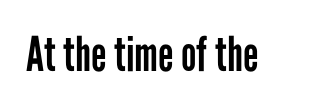
Q: Is the text bold? A: No.
Q: Is the text italic (slanted)? A: No, it is upright.
Q: Is the typeface a serif or a sans-serif typeface? A: Sans-serif.
Q: Is the text underlined? A: No.
Q: Is the spacing between letters normal or unusually wide? A: Normal.
Q: Width (condensed, normal, or wide)? A: Condensed.
Q: Stroke contrast? A: Low.
Q: x-height? A: Medium.
Q: Monospaced? A: No.
